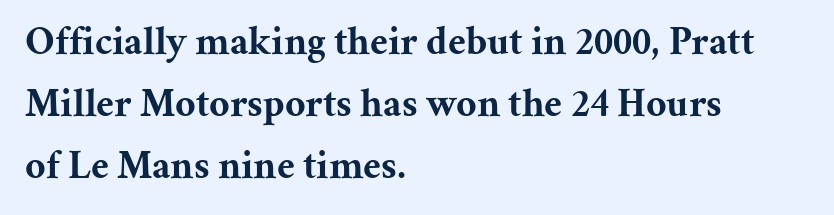
If you drew a line through each stem, it would be perfectly vertical. Thick stems and heavy bowls — unmistakably bold. Notice how the passage keeps a crisp vertical edge on the left only. These lines are rendered in a variable-pitch font.
